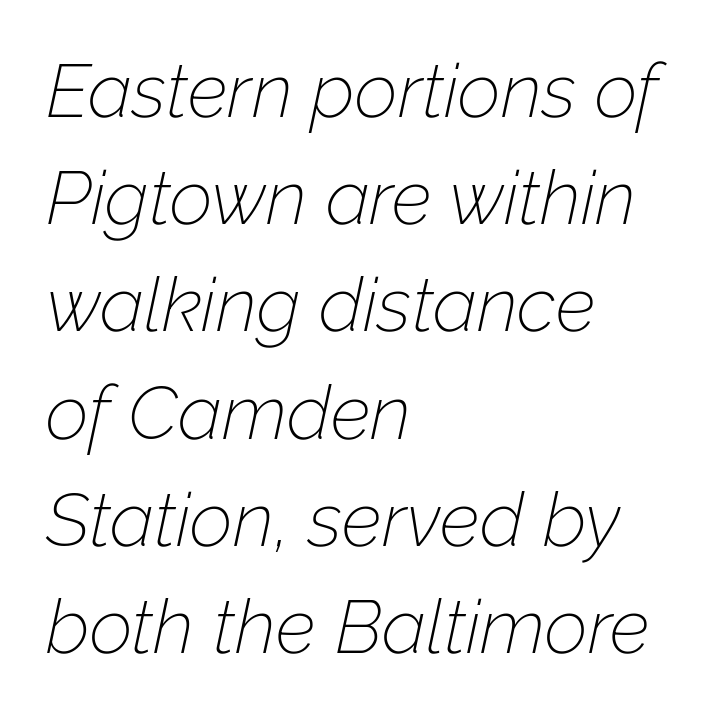
Tall strokes in this sample are angled rather than plumb. The face used here is rendered with its standard letterfit. These glyphs show unthickened strokes, regular width or finer. The designer left line spacing at the default.
